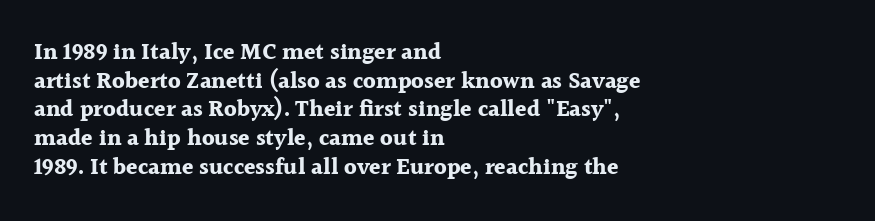
The image shows 23 px bold type, upright; set left-aligned, normal line spacing (1.25x), normal letter spacing, not underlined.
